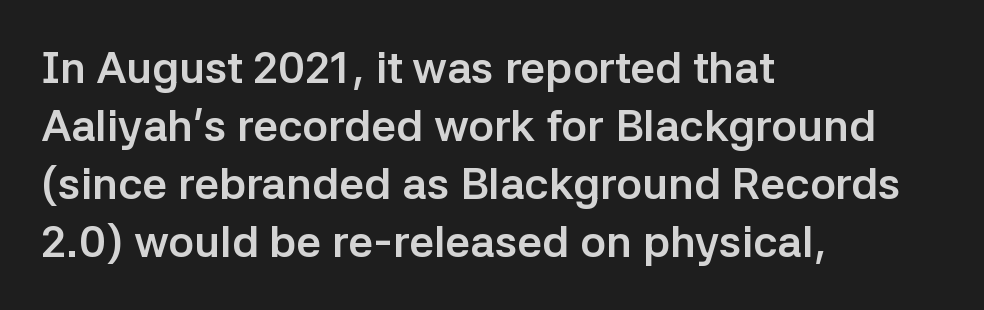
{"serif": "no", "italic": "no", "bold": "yes", "weight": "semibold", "width": "normal", "stroke_contrast": "low", "x_height": "medium", "monospaced": "no", "underline": "no", "align": "left", "line_spacing": "normal", "line_spacing_ratio": 1.32, "letter_spacing": "normal", "letter_spacing_em": 0.0, "glyph_px": 44}
